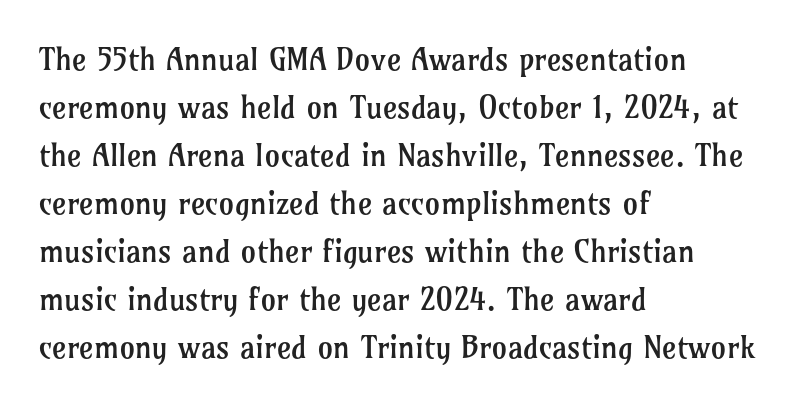
Each stroke keeps to a modest, everyday thickness or less. Letterform terminals end in serifs throughout the passage. These lines were composed using upright roman letters. Glance below the letters and you will spot only blank space. Each line starts at the same left margin while the right side varies. The designer left line spacing at the default.
